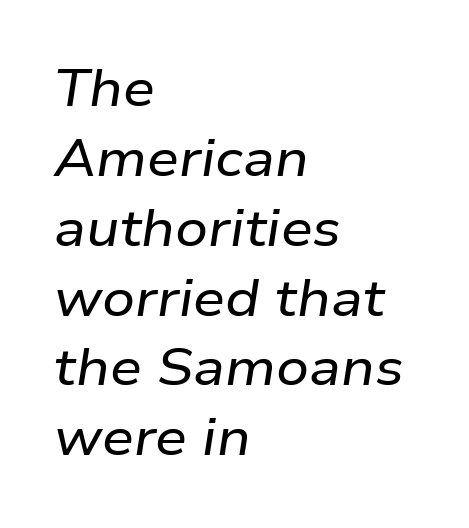
Q: Is the text italic (slanted)? A: Yes, it leans right by about 9 degrees.
Q: Is the text underlined? A: No.
Q: How is the paragraph aligned? A: Left-aligned.
Q: Is the spacing between letters normal or unusually wide? A: Normal.
Q: Is the spacing between lines tight, normal or loose? A: Normal.
Q: Width (condensed, normal, or wide)? A: Wide.
Q: Stroke contrast? A: Low.
Q: x-height? A: Medium.
Q: Monospaced? A: No.
